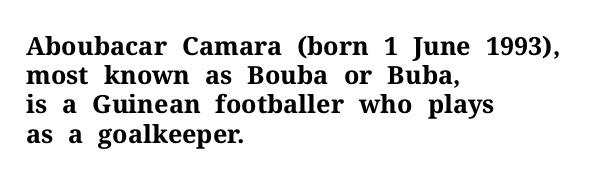
{"italic": "no", "bold": "yes", "underline": "no", "align": "left", "line_spacing_ratio": 1.17, "letter_spacing": "normal", "letter_spacing_em": 0.0, "glyph_px": 25}
